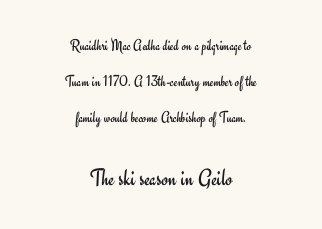
These lines stack symmetrically, like a column narrowing and widening about its center. A student would notice the bottom passage is typeset larger than what precedes it. Quick note: interline space is abundant. Here the glyphs are tracked normally, forming tight word shapes.
